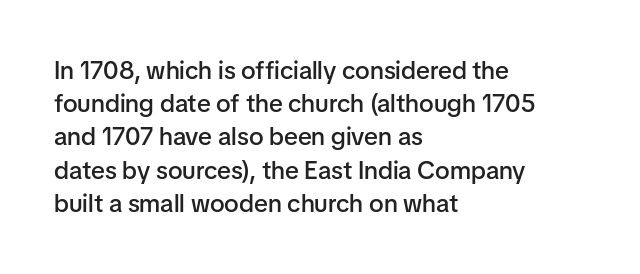
Which margin do the lines hug? The left one — the right edge is uneven. The space beneath each line is pristine and unruled. The line texture is even and compact thanks to regular tracking. Line spacing here is normal. The face used here is a semibold: visibly heavier than regular, lighter than bold.
